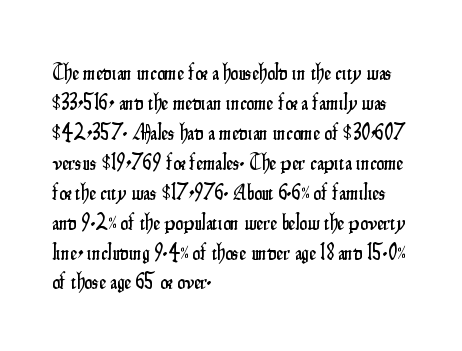
Q: Is the text italic (slanted)? A: No, it is upright.
Q: Is the text underlined? A: No.
Q: How is the paragraph aligned? A: Left-aligned.
Q: Is the spacing between letters normal or unusually wide? A: Normal.
Q: Is the spacing between lines tight, normal or loose? A: Normal.
